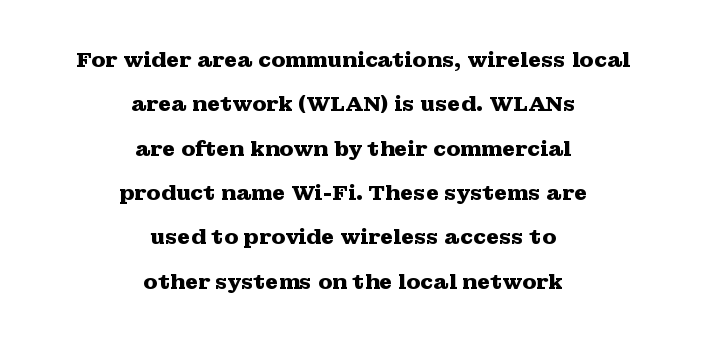
Q: Is the text bold? A: Yes.
Q: Is the text italic (slanted)? A: No, it is upright.
Q: Is the text underlined? A: No.
Q: How is the paragraph aligned? A: Centered.
Q: Is the spacing between letters normal or unusually wide? A: Normal.
Q: Is the spacing between lines tight, normal or loose? A: Loose.
